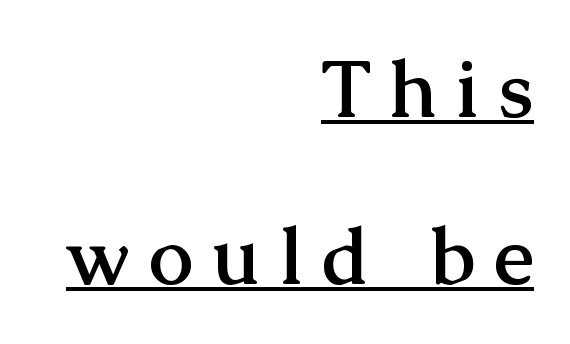
Q: Is the text bold? A: Yes.
Q: Is the text italic (slanted)? A: No, it is upright.
Q: Is the typeface a serif or a sans-serif typeface? A: Serif.
Q: Is the text underlined? A: Yes.
Q: How is the paragraph aligned? A: Right-aligned.
Q: Is the spacing between letters normal or unusually wide? A: Unusually wide.
Q: Is the spacing between lines tight, normal or loose? A: Loose.
Q: Width (condensed, normal, or wide)? A: Normal.
Q: Stroke contrast? A: Medium.
Q: x-height? A: Medium.
Q: Monospaced? A: No.
